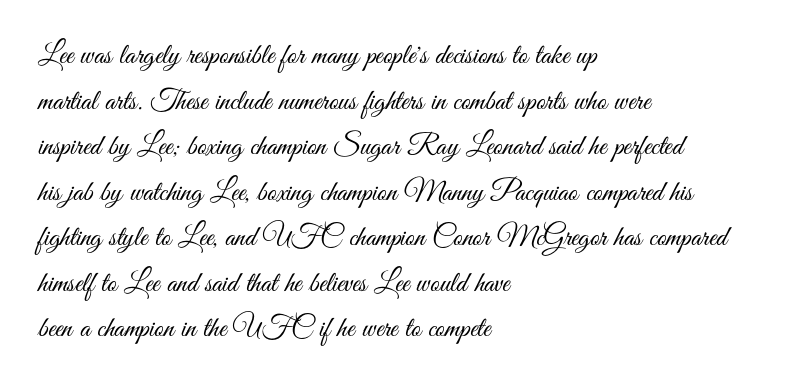
The image shows 29 px light, condensed sans-serif type; set left-aligned, normal line spacing (1.57x), normal letter spacing, not underlined; medium stroke contrast and a small x-height.
